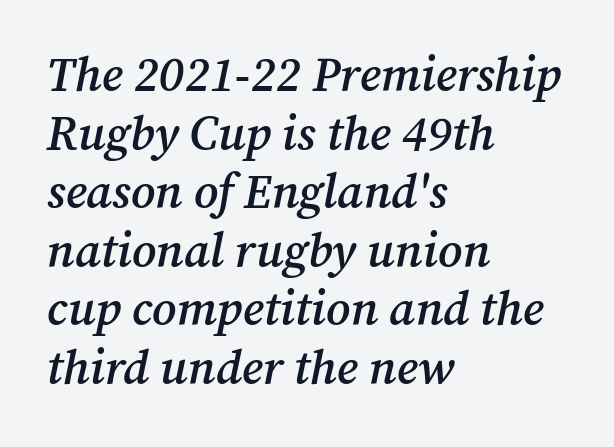
The image shows 48 px semibold serif type, italic (leaning right); set left-aligned, line spacing 1.22x, normal letter spacing, not underlined; medium stroke contrast and a medium x-height.
